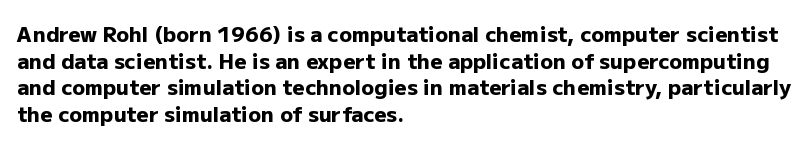
Q: Is the text bold? A: Yes.
Q: Is the text italic (slanted)? A: No, it is upright.
Q: Is the text underlined? A: No.
Q: How is the paragraph aligned? A: Left-aligned.
Q: Is the spacing between letters normal or unusually wide? A: Normal.
Q: Is the spacing between lines tight, normal or loose? A: Normal.
